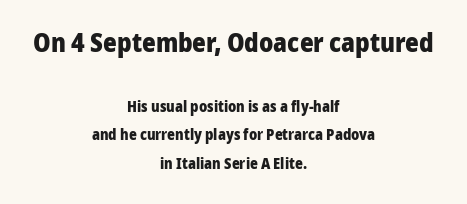
{"italic": "no", "bold": "yes", "underline": "no", "align": "center", "line_spacing_ratio": 1.89, "letter_spacing": "normal", "letter_spacing_em": 0.0, "larger_block": "first", "size_ratio": 1.73, "glyph_px": 26}
